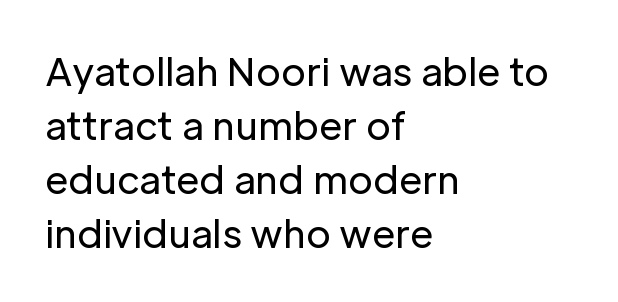
Is this a fixed-width face? No — the glyphs have proportional, varying widths. A clean baseline with only descenders dipping below it. The type is set solid horizontally, with unmodified tracking. Weight: regular or lighter.
